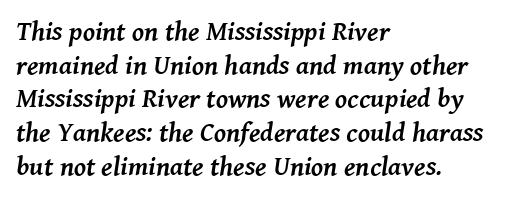
Caption: multi-line text, flush left, ragged right. The glyphs look as if they've been sheared to an angle. Every letter is thick-stroked: bold, no question. The passage shown has conventional tracking throughout. Quick note: interline space is typical. A bare baseline throughout the passage.
